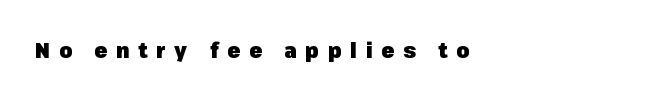
Type without underlining. Chunky letters — that's bold for sure. How are the letters spaced? Widely, with obvious added tracking. The letters stand upright; this is a roman face.
